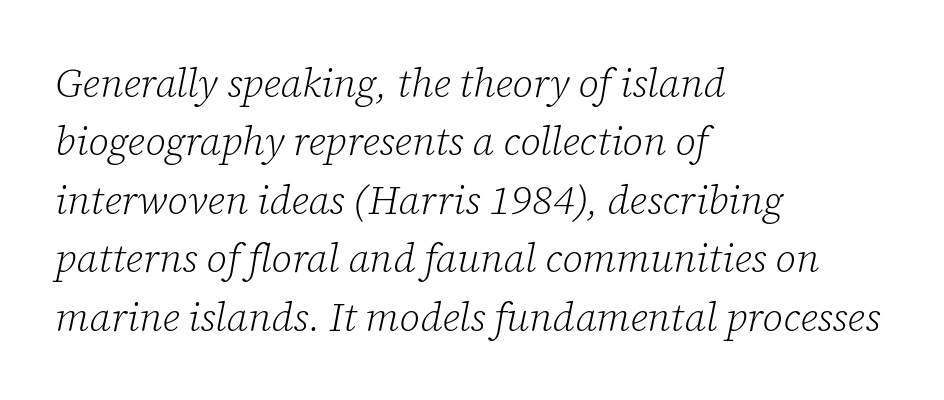
{"serif": "yes", "italic": "yes", "lean": "right", "slant_degrees": 12, "bold": "no", "weight": "light", "width": "normal", "stroke_contrast": "low", "x_height": "medium", "monospaced": "no", "underline": "no", "align": "left", "line_spacing": "normal", "line_spacing_ratio": 1.46, "letter_spacing": "normal", "letter_spacing_em": 0.0, "glyph_px": 40}
